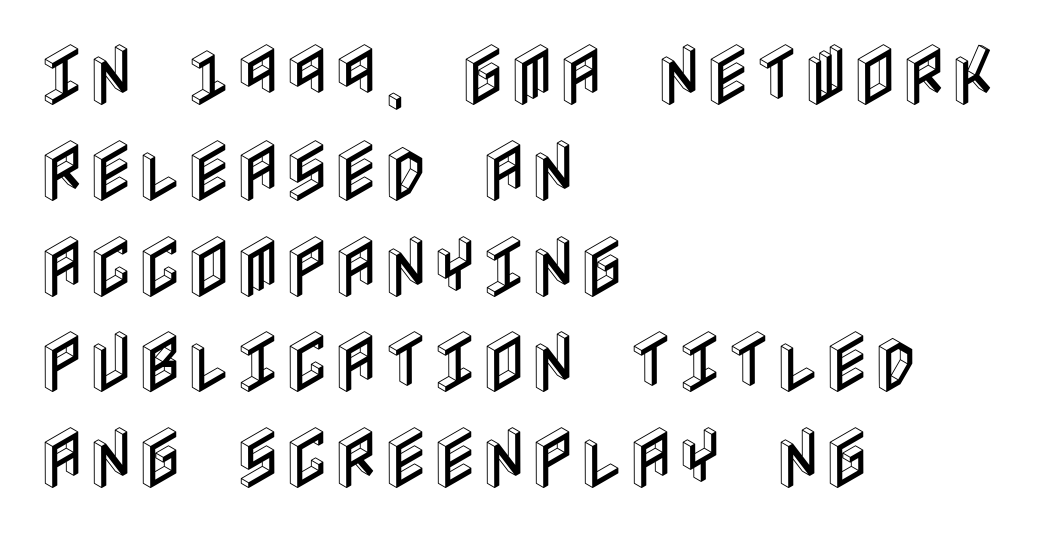
The lines are quadded left. The space directly below the letters is spotless. The horizontal fit of the characters is conventional and even. One glance says typical: line gaps are just what's usual. Do the letters lean? They stand straight.
